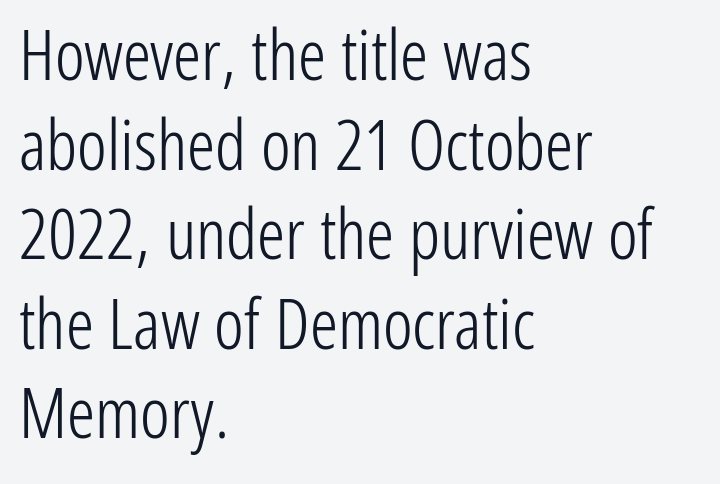
Q: Is the text bold? A: No.
Q: Is the text italic (slanted)? A: No, it is upright.
Q: Is the typeface a serif or a sans-serif typeface? A: Sans-serif.
Q: Is the text underlined? A: No.
Q: How is the paragraph aligned? A: Left-aligned.
Q: Is the spacing between letters normal or unusually wide? A: Normal.
Q: Is the spacing between lines tight, normal or loose? A: Normal.
Q: Width (condensed, normal, or wide)? A: Condensed.
Q: Stroke contrast? A: Low.
Q: x-height? A: Medium.
Q: Monospaced? A: No.
